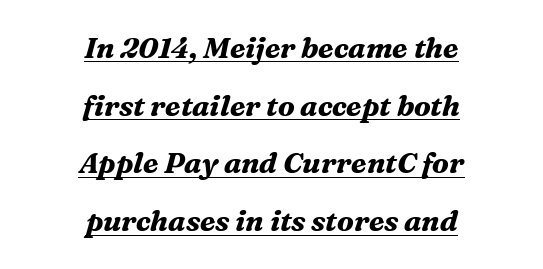
{"serif": "yes", "italic": "yes", "lean": "right", "slant_degrees": 16, "bold": "yes", "weight": "bold", "width": "normal", "stroke_contrast": "medium", "x_height": "medium", "monospaced": "no", "underline": "yes", "align": "center", "line_spacing": "loose", "line_spacing_ratio": 1.99, "letter_spacing": "normal", "letter_spacing_em": 0.0, "glyph_px": 29}
